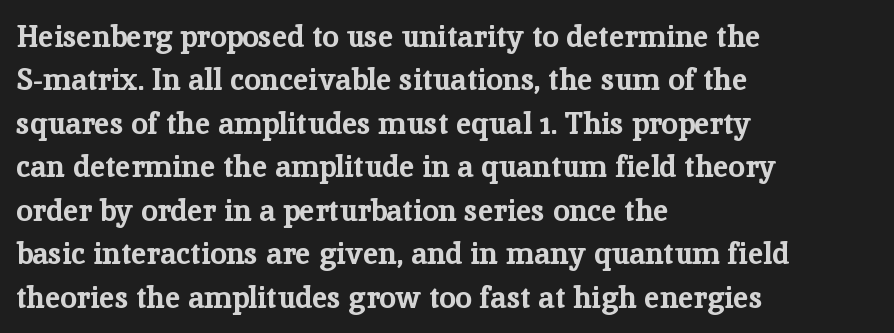
Q: Is the text bold? A: Yes.
Q: Is the text italic (slanted)? A: No, it is upright.
Q: Is the typeface a serif or a sans-serif typeface? A: Serif.
Q: Is the text underlined? A: No.
Q: How is the paragraph aligned? A: Left-aligned.
Q: Is the spacing between letters normal or unusually wide? A: Normal.
Q: Is the spacing between lines tight, normal or loose? A: Normal.
Q: Width (condensed, normal, or wide)? A: Normal.
Q: Stroke contrast? A: Low.
Q: x-height? A: Medium.
Q: Monospaced? A: No.
